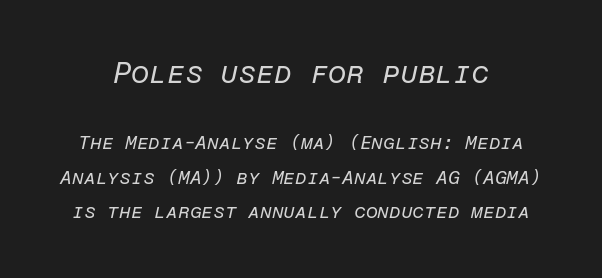
Q: Is the text bold? A: No.
Q: Is the text italic (slanted)? A: Yes, it leans right by about 12 degrees.
Q: Is the text underlined? A: No.
Q: Is the spacing between letters normal or unusually wide? A: Normal.
Q: Which block of text is set in a larger size, the first (top) or the second (bottom)? A: The first (top) one.
Q: Width (condensed, normal, or wide)? A: Normal.
Q: Stroke contrast? A: Low.
Q: x-height? A: Medium.
Q: Monospaced? A: Yes.
